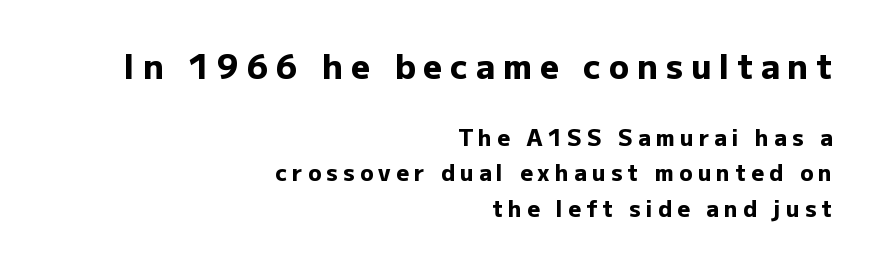
Glance below the letters and you will spot only blank space. Which chunk is bigger? The first one — the top block dwarfs the bottom. The face used here is proportionally spaced, like ordinary book or web type. The line-height multiplier appears to be the usual default.
